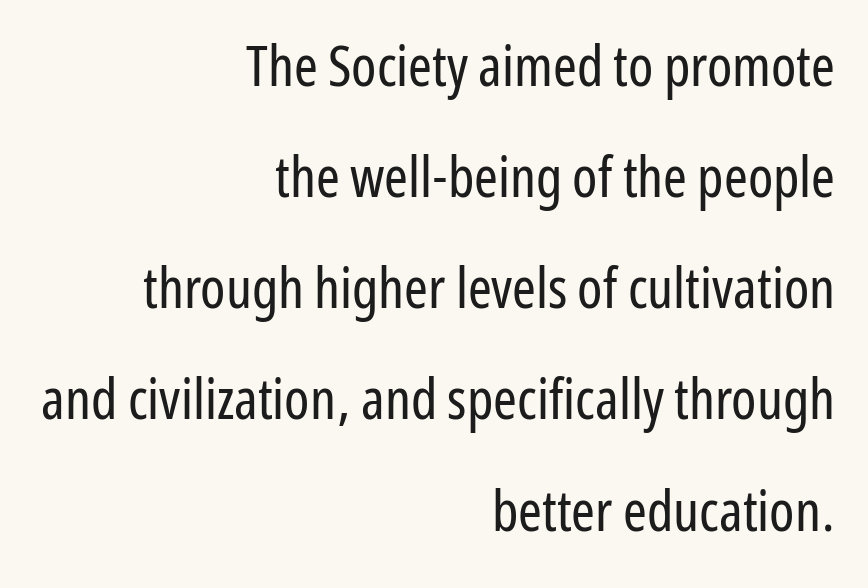
{"serif": "no", "italic": "no", "bold": "no", "weight": "regular", "width": "condensed", "stroke_contrast": "low", "x_height": "medium", "monospaced": "no", "underline": "no", "align": "right", "line_spacing": "loose", "line_spacing_ratio": 1.95, "letter_spacing": "normal", "letter_spacing_em": 0.0, "glyph_px": 57}
